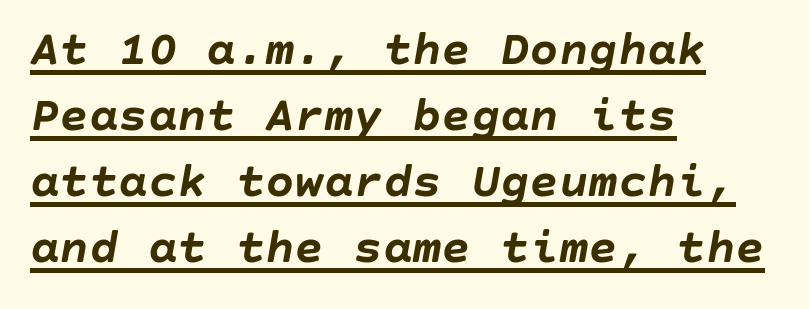
The image shows 49 px semibold type, italic (leaning right); set left-aligned, normal line spacing (1.35x), normal letter spacing, underlined; low stroke contrast and a large x-height.
